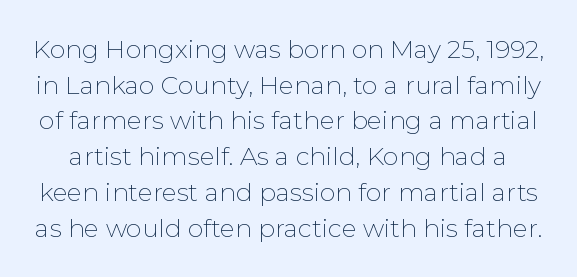
Q: Is the text bold? A: No.
Q: Is the text italic (slanted)? A: No, it is upright.
Q: Is the text underlined? A: No.
Q: Is the spacing between letters normal or unusually wide? A: Normal.
Q: Is the spacing between lines tight, normal or loose? A: Normal.
